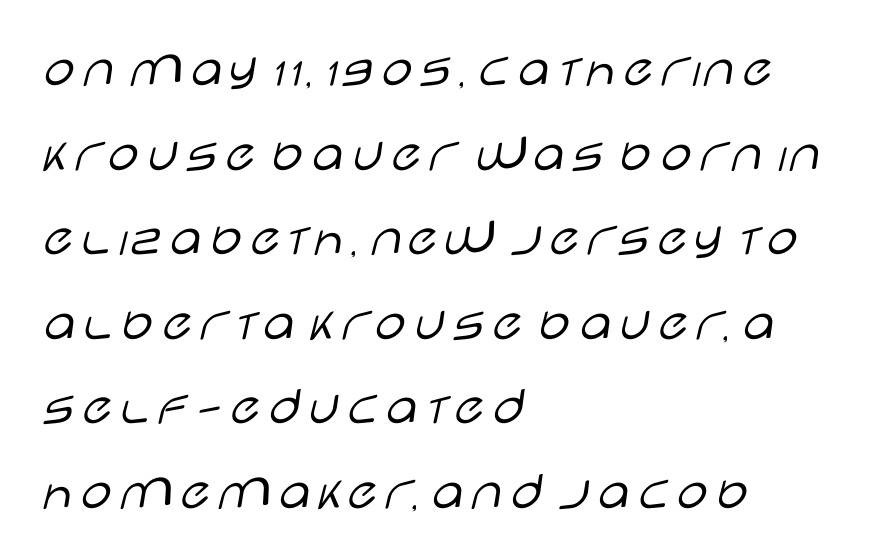
Q: Is the text bold? A: No.
Q: Is the text italic (slanted)? A: Yes.
Q: Is the typeface a serif or a sans-serif typeface? A: Sans-serif.
Q: Is the text underlined? A: No.
Q: How is the paragraph aligned? A: Left-aligned.
Q: Is the spacing between letters normal or unusually wide? A: Normal.
Q: Is the spacing between lines tight, normal or loose? A: Normal.
Q: Width (condensed, normal, or wide)? A: Wide.
Q: Stroke contrast? A: Low.
Q: x-height? A: Large.
Q: Monospaced? A: No.
